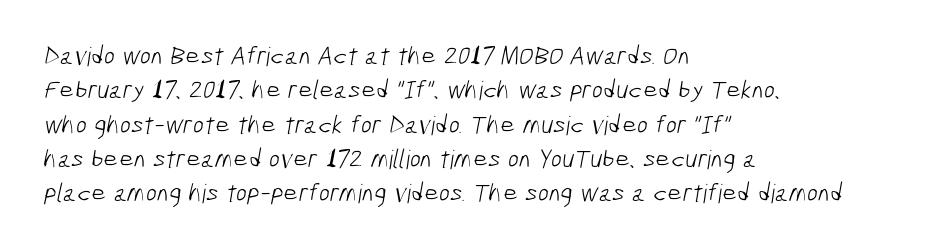
{"bold": "no", "underline": "no", "align": "left", "line_spacing": "normal", "line_spacing_ratio": 1.32, "letter_spacing": "normal", "letter_spacing_em": 0.0, "glyph_px": 26}
